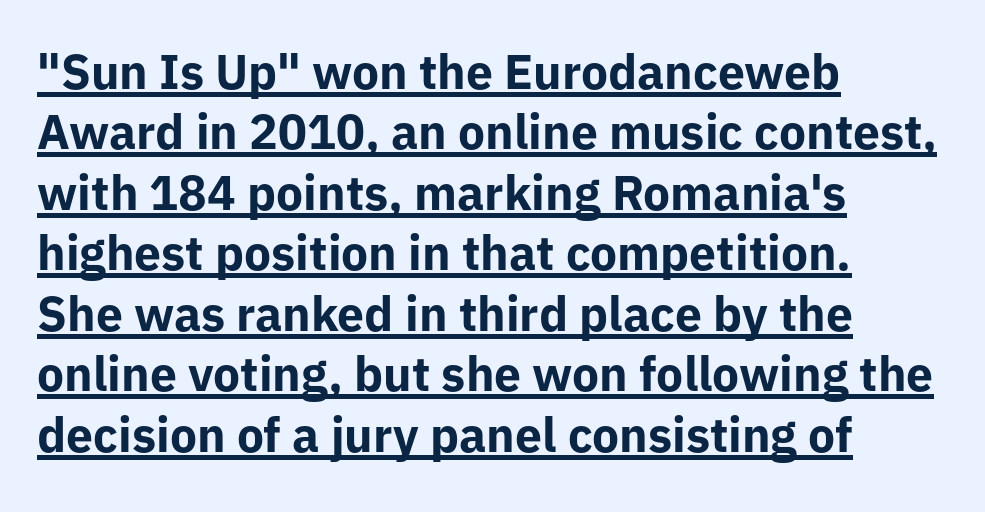
Teacher's note: observe the even left margin — that is flush-left alignment. The passage shown is underscored from start to finish. Every stem runs plumb, perpendicular to the baseline. The designer went with a sans here, leaving each stem footless. Leading matches the norm, producing a regular column.
